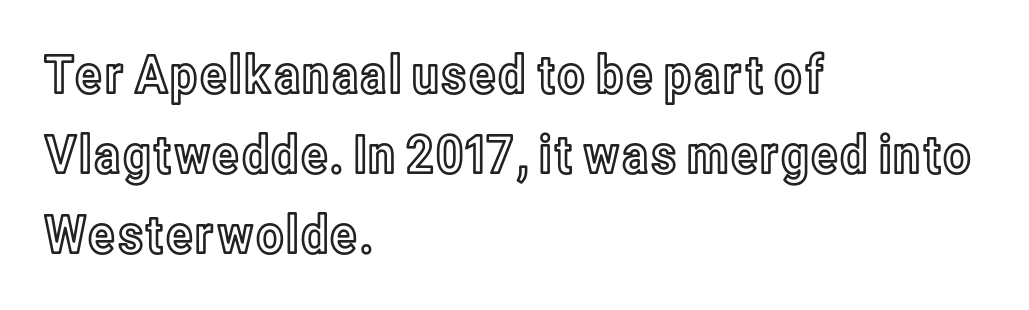
Type without underlining. The letters stand upright; this is a roman face. Do the characters align in a grid? No, the font is proportional. If you drew a ruler down the left edge, every line would touch it. Compared with typical body copy, the letter spacing here is the same.
